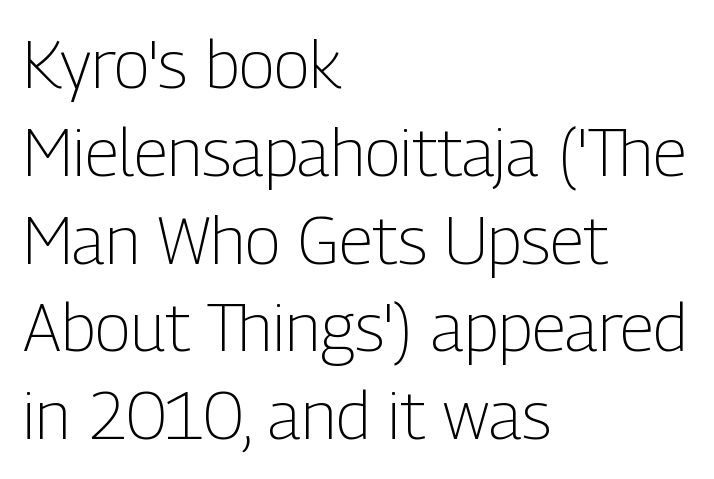
The block of text has a typical density, with ordinary space between rows. The glyphs are unaccompanied by any horizontal stroke below them. Teacher's note: observe the even left margin — that is flush-left alignment. Each letter keeps its own natural width here, so spacing adapts to shape.
